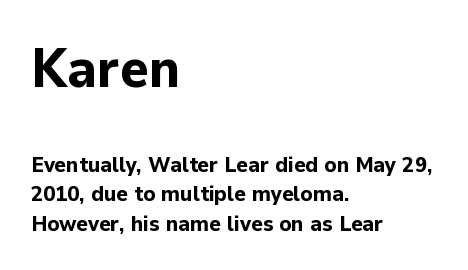
The image shows 55 px bold sans-serif type, upright; set left-aligned, normal line spacing (1.34x), normal letter spacing, not underlined; the first (top) block is 2.5x larger; low stroke contrast and a medium x-height.
